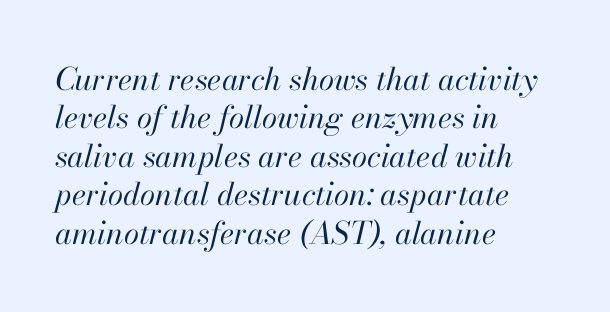
{"italic": "yes", "lean": "right", "slant_degrees": 13, "bold": "no", "weight": "regular", "width": "normal", "stroke_contrast": "high", "x_height": "small", "monospaced": "no", "underline": "no", "align": "left", "line_spacing_ratio": 1.24, "letter_spacing": "normal", "letter_spacing_em": 0.0, "glyph_px": 31}
